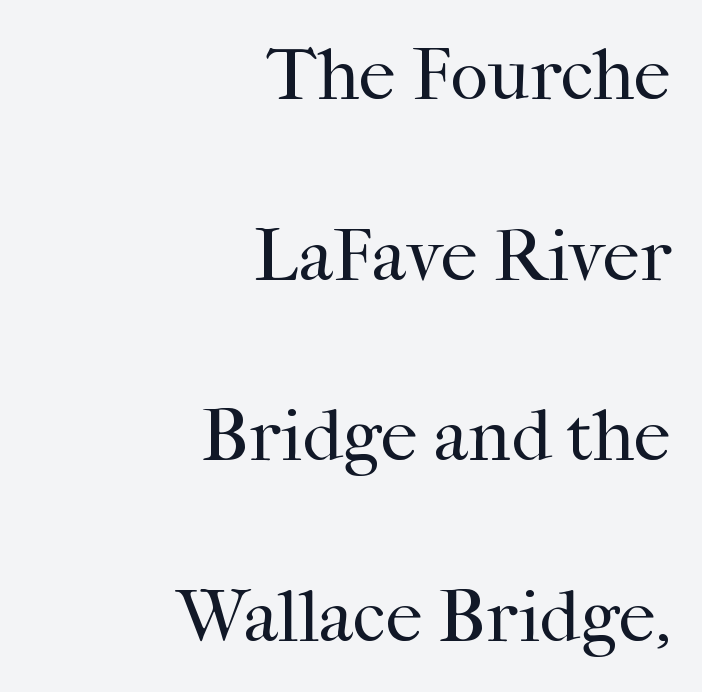
Q: Is the text bold? A: No.
Q: Is the text italic (slanted)? A: No, it is upright.
Q: Is the typeface a serif or a sans-serif typeface? A: Serif.
Q: Is the text underlined? A: No.
Q: How is the paragraph aligned? A: Right-aligned.
Q: Is the spacing between letters normal or unusually wide? A: Normal.
Q: Is the spacing between lines tight, normal or loose? A: Loose.
Q: Width (condensed, normal, or wide)? A: Normal.
Q: Stroke contrast? A: High.
Q: x-height? A: Medium.
Q: Monospaced? A: No.
